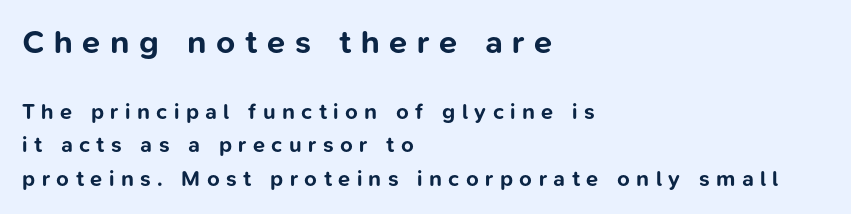
Q: Is the text bold? A: Yes.
Q: Is the text italic (slanted)? A: No, it is upright.
Q: Is the typeface a serif or a sans-serif typeface? A: Sans-serif.
Q: Is the text underlined? A: No.
Q: How is the paragraph aligned? A: Left-aligned.
Q: Is the spacing between letters normal or unusually wide? A: Unusually wide.
Q: Is the spacing between lines tight, normal or loose? A: Normal.
Q: Which block of text is set in a larger size, the first (top) or the second (bottom)? A: The first (top) one.
Q: Width (condensed, normal, or wide)? A: Normal.
Q: Stroke contrast? A: Low.
Q: x-height? A: Medium.
Q: Monospaced? A: No.
